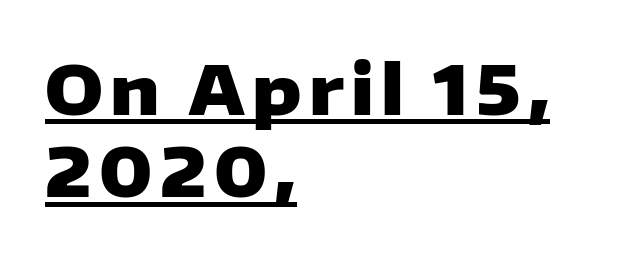
This is roman type, the default non-slanted kind. Is the block centered? No — it sits flush against the left margin. What kind of face is this? One without serifs — a sans. Each letter keeps its own natural width here, so spacing adapts to shape. Compared with undecorated copy, this sample adds a rule below the words.
